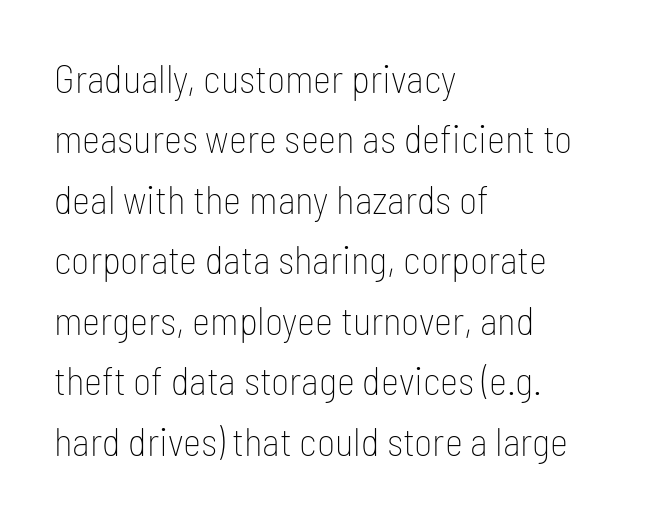
Do the characters align in a grid? No, the font is proportional. The passage shown is not bold in any degree. Caption: standard tracking, unaltered. Nope, no serifs anywhere on these letters. The leading is moderate, giving the passage an even texture. Characters remain perfectly vertical along every line.
